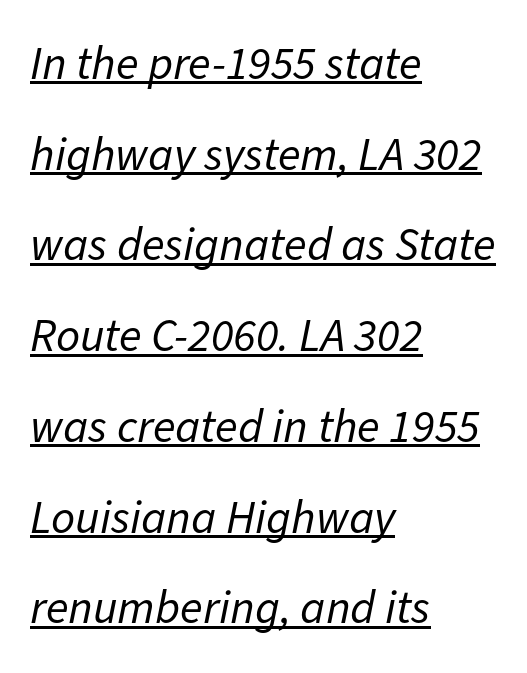
{"italic": "yes", "lean": "right", "slant_degrees": 11, "bold": "no", "weight": "regular", "width": "normal", "stroke_contrast": "low", "x_height": "medium", "monospaced": "no", "underline": "yes", "align": "left", "line_spacing": "loose", "line_spacing_ratio": 1.93, "letter_spacing": "normal", "letter_spacing_em": 0.0, "glyph_px": 47}
